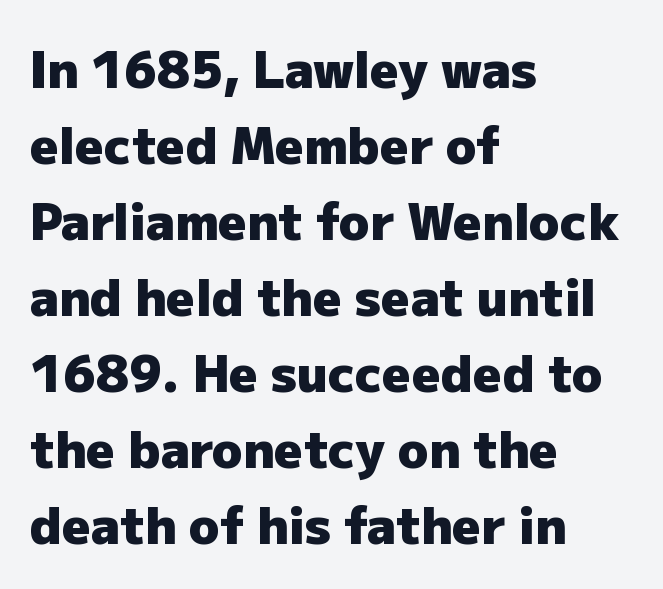
Casual observation: everything's shoved over to the left. The space between consecutive lines is moderate. Does extra space separate the letters? No, they use regular spacing. I'd call this a sans setting — the letters go barefoot. Caption: bold face, heavy strokes.
